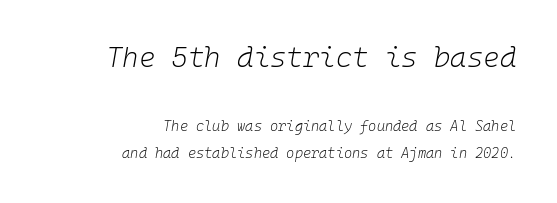
{"italic": "yes", "lean": "right", "slant_degrees": 10, "bold": "no", "weight": "light", "width": "normal", "stroke_contrast": "low", "x_height": "medium", "monospaced": "yes", "underline": "no", "align": "right", "line_spacing": "loose", "line_spacing_ratio": 1.94, "letter_spacing": "normal", "letter_spacing_em": 0.0, "larger_block": "first", "size_ratio": 2.0, "glyph_px": 28}
